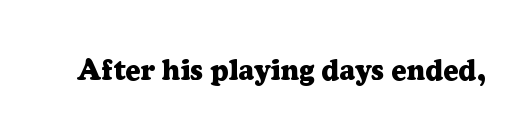
The image shows 29 px heavy serif type, upright; set normal letter spacing, not underlined; low stroke contrast and a medium x-height.
